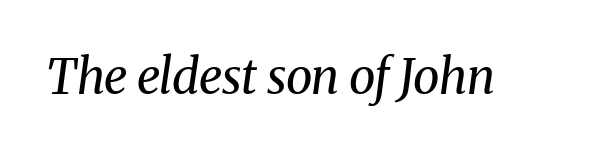
The image shows 48 px regular-weight serif type, italic (leaning right); set normal letter spacing, not underlined; medium stroke contrast and a medium x-height.
